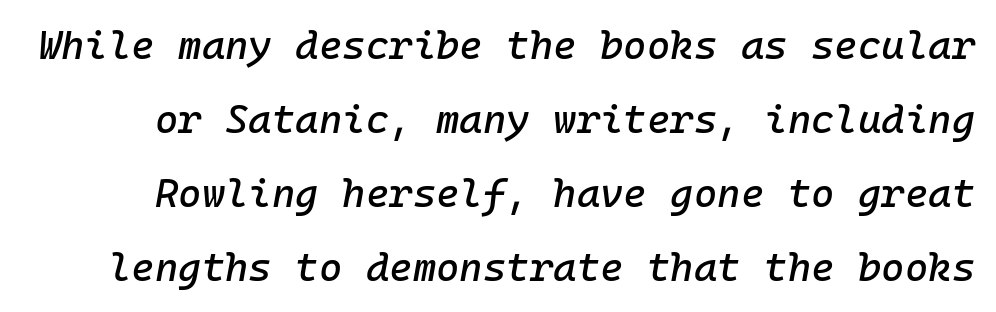
The image shows 40 px text type, italic (leaning right), monospaced; set line spacing 1.85x, normal letter spacing, not underlined; low stroke contrast and a medium x-height.
